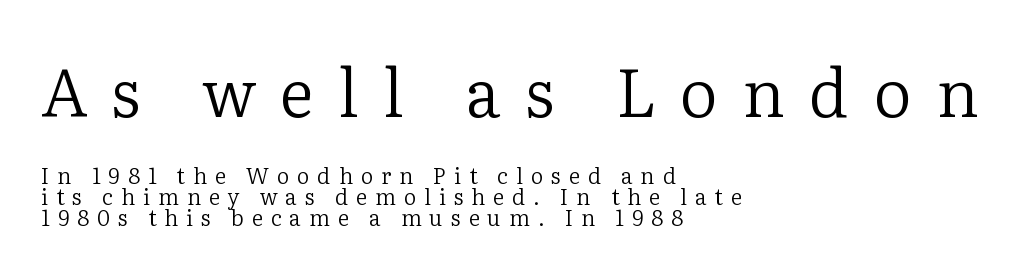
Q: Is the text bold? A: No.
Q: Is the text italic (slanted)? A: No, it is upright.
Q: Is the typeface a serif or a sans-serif typeface? A: Serif.
Q: Is the text underlined? A: No.
Q: How is the paragraph aligned? A: Left-aligned.
Q: Is the spacing between letters normal or unusually wide? A: Unusually wide.
Q: Is the spacing between lines tight, normal or loose? A: Tight.
Q: Which block of text is set in a larger size, the first (top) or the second (bottom)? A: The first (top) one.
Q: Width (condensed, normal, or wide)? A: Normal.
Q: Stroke contrast? A: Low.
Q: x-height? A: Medium.
Q: Monospaced? A: No.
